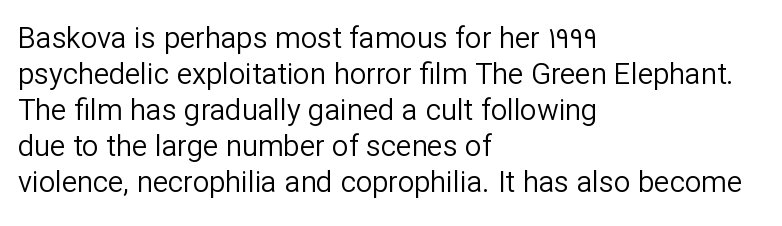
The rendering uses natural spacing where letterforms have individual widths. Any mark beneath the type? The region is blank. Which margin do the lines hug? The left one — the right edge is uneven. You can tell it's not italic because the verticals are truly vertical. These lines are composed in type without serifs.
